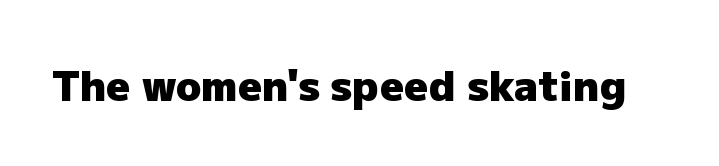
In terms of letterform style, serifs are entirely absent. Is this a fixed-width face? No — the glyphs have proportional, varying widths. Every letter is thick-stroked: bold, no question. The glyphs are unaccompanied by any horizontal stroke below them. The axis of the letterforms is exactly vertical. Students, note that the glyphs here touch the page at normal intervals.
